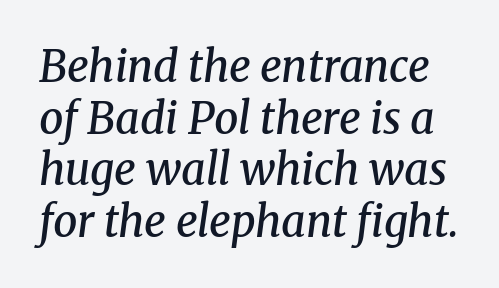
Q: Is the text bold? A: Semi-bold.
Q: Is the text italic (slanted)? A: Yes, it leans right by about 8 degrees.
Q: Is the typeface a serif or a sans-serif typeface? A: Serif.
Q: Is the text underlined? A: No.
Q: Is the spacing between letters normal or unusually wide? A: Normal.
Q: Width (condensed, normal, or wide)? A: Normal.
Q: Stroke contrast? A: Medium.
Q: x-height? A: Medium.
Q: Monospaced? A: No.
